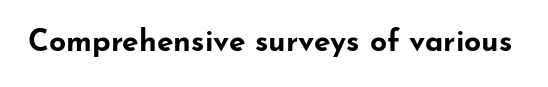
The image shows 30 px bold, wide sans-serif type, upright; set normal letter spacing, not underlined; low stroke contrast and a small x-height.
